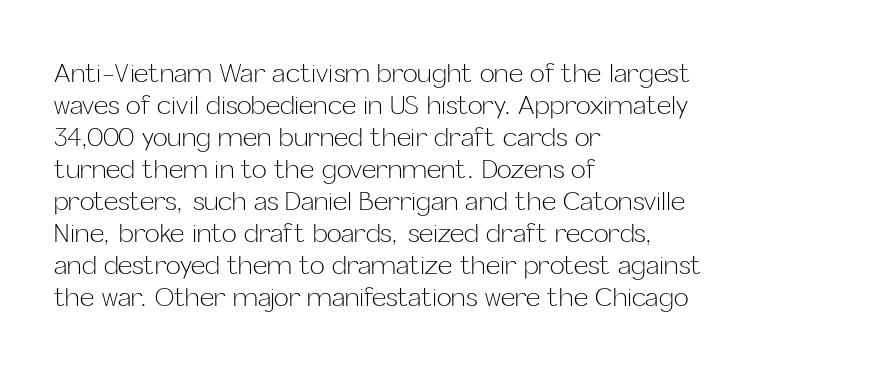
{"italic": "no", "bold": "no", "underline": "no", "align": "left", "line_spacing": "normal", "line_spacing_ratio": 1.28, "letter_spacing": "normal", "letter_spacing_em": 0.0, "glyph_px": 25}
